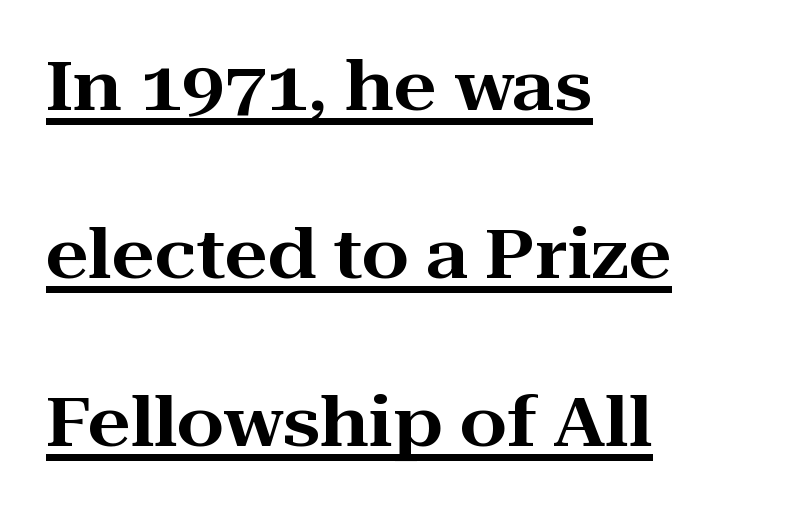
Q: Is the text italic (slanted)? A: No, it is upright.
Q: Is the typeface a serif or a sans-serif typeface? A: Serif.
Q: Is the text underlined? A: Yes.
Q: How is the paragraph aligned? A: Left-aligned.
Q: Is the spacing between letters normal or unusually wide? A: Normal.
Q: Is the spacing between lines tight, normal or loose? A: Loose.
Q: Width (condensed, normal, or wide)? A: Wide.
Q: Stroke contrast? A: High.
Q: x-height? A: Medium.
Q: Monospaced? A: No.
